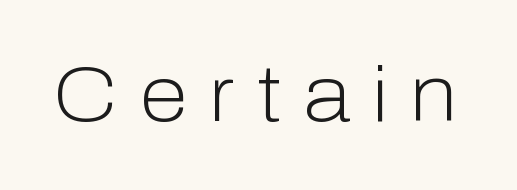
The gap between lines stays unmarked. Stroke terminals: plain, sans-serif. Each letter keeps its own natural width here, so spacing adapts to shape. The typography opts for an upright posture over an oblique one. A light-to-regular cut is what we see here.
